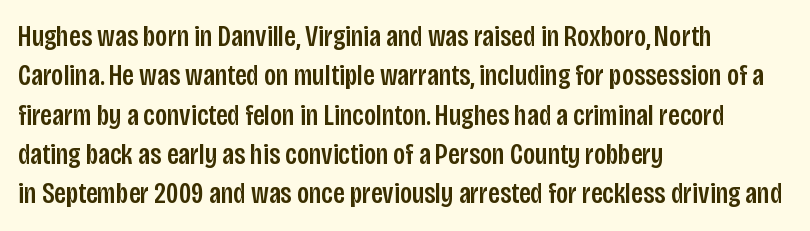
{"serif": "no", "italic": "no", "width": "condensed", "stroke_contrast": "low", "x_height": "large", "monospaced": "no", "underline": "no", "align": "left", "line_spacing": "normal", "line_spacing_ratio": 1.31, "letter_spacing": "normal", "letter_spacing_em": 0.0, "glyph_px": 30}
